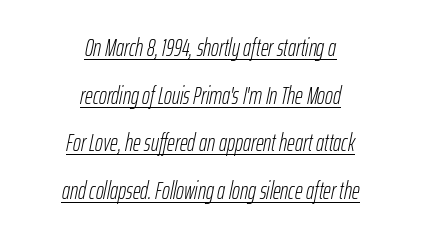
{"italic": "yes", "lean": "right", "slant_degrees": 12, "bold": "no", "underline": "yes", "align": "center", "line_spacing": "loose", "line_spacing_ratio": 1.98, "letter_spacing": "normal", "letter_spacing_em": 0.0, "glyph_px": 24}
